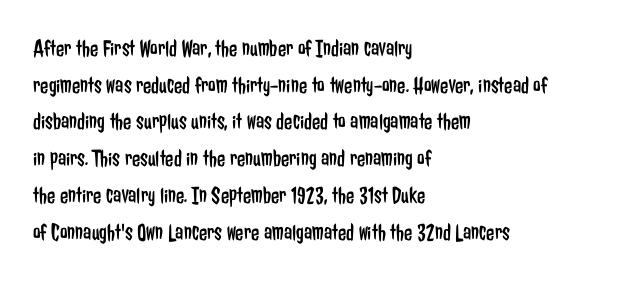
Q: Is the text bold? A: No.
Q: Is the text italic (slanted)? A: No, it is upright.
Q: Is the text underlined? A: No.
Q: How is the paragraph aligned? A: Left-aligned.
Q: Is the spacing between letters normal or unusually wide? A: Normal.
Q: Is the spacing between lines tight, normal or loose? A: Normal.
